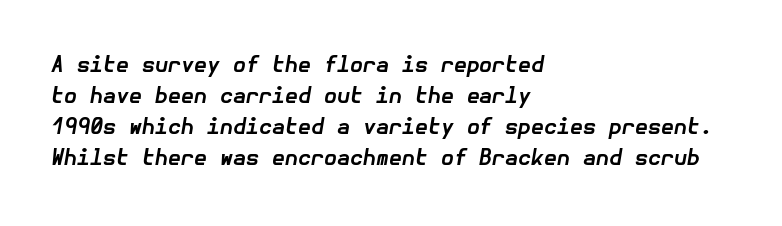
Quick note: interline space is typical. I'd describe the lettering as bold — thick and assertive. The foot of each line stays bare and open. The whole block is typeset with a tilt.
